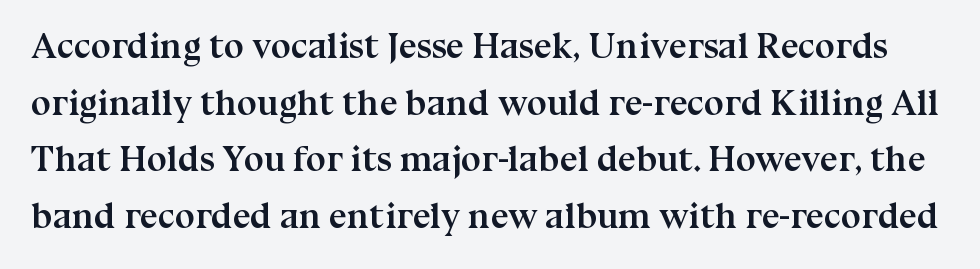
This is serif lettering, the kind often seen in printed books. Baseline-to-baseline distance is the conventional proportion of letter height. Bare-footed words on every line. Heavy, bold letterforms. Honestly, the letter spacing is just normal — you wouldn't notice it.
